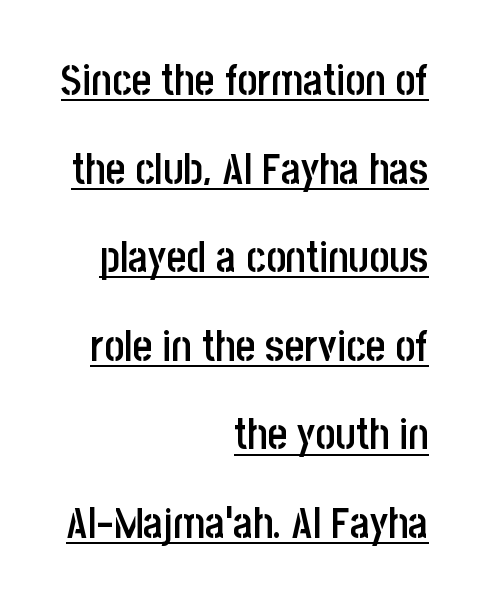
Q: Is the text bold? A: Semi-bold.
Q: Is the text italic (slanted)? A: No, it is upright.
Q: Is the typeface a serif or a sans-serif typeface? A: Sans-serif.
Q: Is the text underlined? A: Yes.
Q: How is the paragraph aligned? A: Right-aligned.
Q: Is the spacing between letters normal or unusually wide? A: Normal.
Q: Is the spacing between lines tight, normal or loose? A: Loose.
Q: Width (condensed, normal, or wide)? A: Condensed.
Q: Stroke contrast? A: Low.
Q: x-height? A: Large.
Q: Monospaced? A: No.
